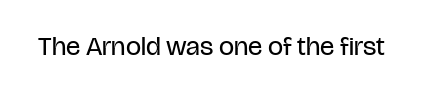
Has an underline been added? It has not. The type is set solid horizontally, with unmodified tracking. The characters are drawn with everyday or finer stroke widths. Every character sits straight up, as roman type does.
